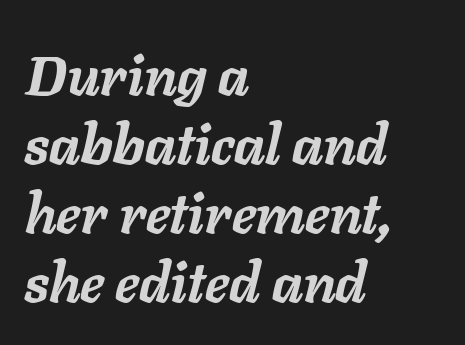
Unmarked baselines from the first word to the last. Look at the tracking — it's just the regular setting, nothing added. A student would call this left alignment; a typographer would say flush left, rag right. The face used here is proportionally spaced, like ordinary book or web type. The font is running at its bold setting. Looking at the ascenders, they clearly lean.
